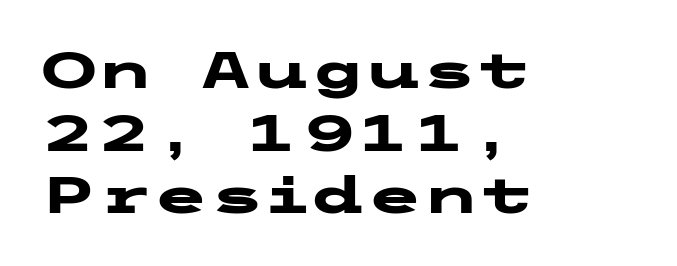
Emphasis by weight is at full strength: bold. Every character sits straight up, as roman type does. The area under the type is left untouched. Typographically, this falls in the sans-serif category. Notice how the passage keeps a crisp vertical edge on the left only.
